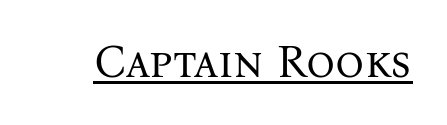
A typographer would call this underscored text. The typeface has the unassuming heft of standard copy or less. A serif font was chosen for this passage. Each letter keeps its own natural width here, so spacing adapts to shape. Short note: letters normally spaced. A roman cut, with each character standing at attention.
